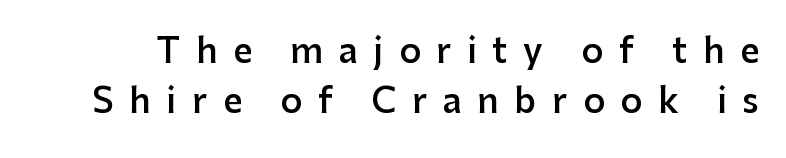
{"serif": "no", "italic": "no", "bold": "semi", "weight": "semibold", "width": "normal", "stroke_contrast": "low", "x_height": "medium", "monospaced": "no", "underline": "no", "line_spacing": "normal", "line_spacing_ratio": 1.47, "letter_spacing": "wide", "letter_spacing_em": 0.46, "glyph_px": 34}
